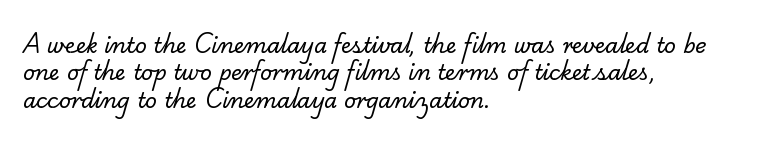
Q: Is the text bold? A: No.
Q: Is the text underlined? A: No.
Q: How is the paragraph aligned? A: Left-aligned.
Q: Is the spacing between letters normal or unusually wide? A: Normal.
Q: Is the spacing between lines tight, normal or loose? A: Normal.
